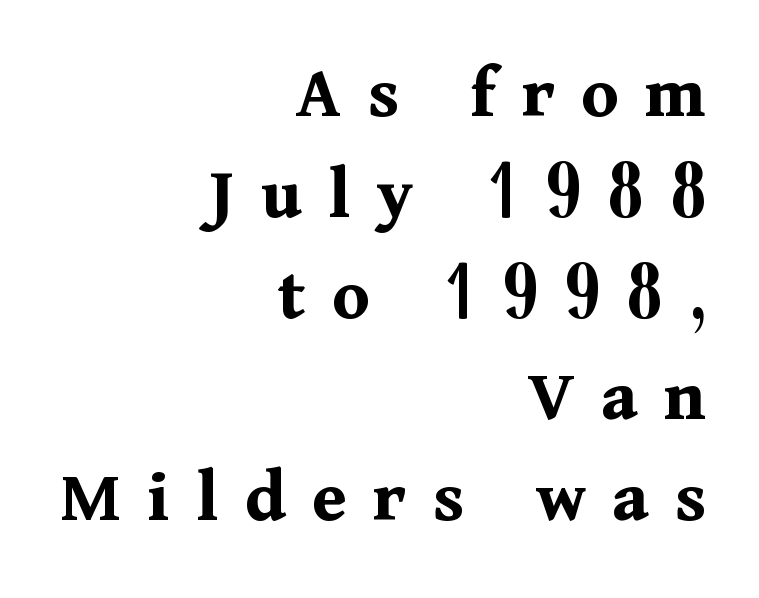
{"serif": "yes", "italic": "no", "bold": "yes", "weight": "bold", "width": "normal", "stroke_contrast": "medium", "x_height": "medium", "monospaced": "no", "underline": "no", "align": "right", "line_spacing": "normal", "line_spacing_ratio": 1.33, "letter_spacing": "wide", "letter_spacing_em": 0.35, "glyph_px": 76}
